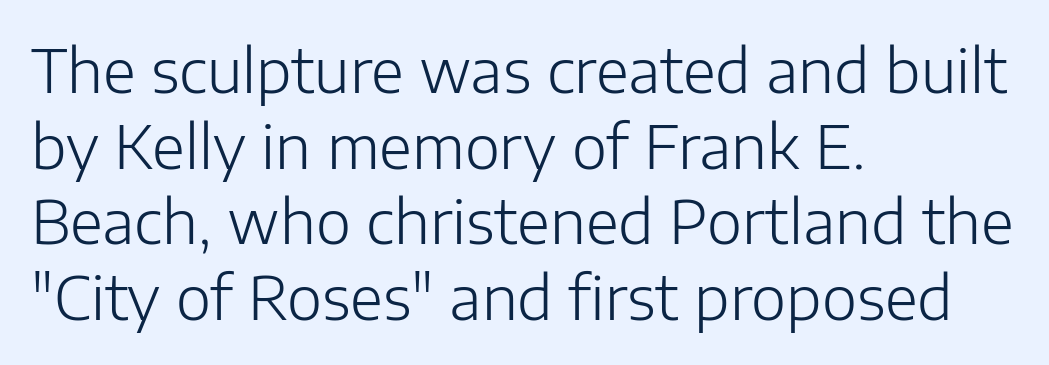
{"serif": "no", "italic": "no", "bold": "no", "weight": "light", "width": "normal", "stroke_contrast": "low", "x_height": "medium", "monospaced": "no", "underline": "no", "align": "left", "line_spacing": "normal", "line_spacing_ratio": 1.26, "letter_spacing": "normal", "letter_spacing_em": 0.0, "glyph_px": 60}
